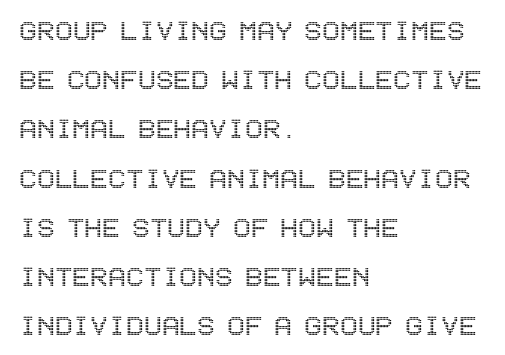
Q: Is the text italic (slanted)? A: No, it is upright.
Q: Is the text underlined? A: No.
Q: How is the paragraph aligned? A: Left-aligned.
Q: Is the spacing between letters normal or unusually wide? A: Normal.
Q: Is the spacing between lines tight, normal or loose? A: Normal.
Q: Width (condensed, normal, or wide)? A: Condensed.
Q: x-height? A: Large.
